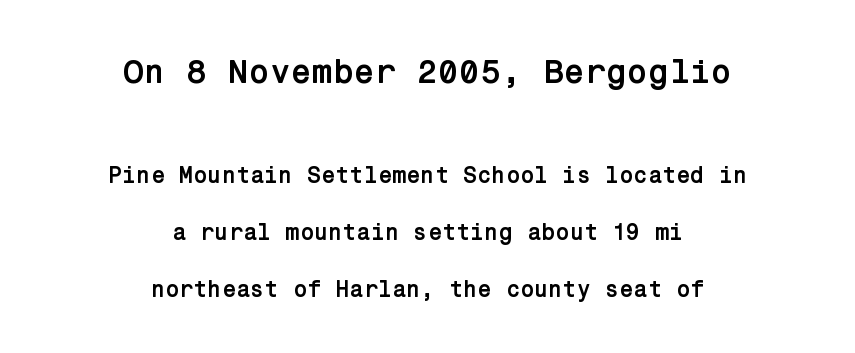
The type sits square on the baseline with zero lean. Each letter's strokes conclude bluntly, with no projecting serifs. The passage is arranged like a title page — every line centered. Decoration check: the copy has no underline.
